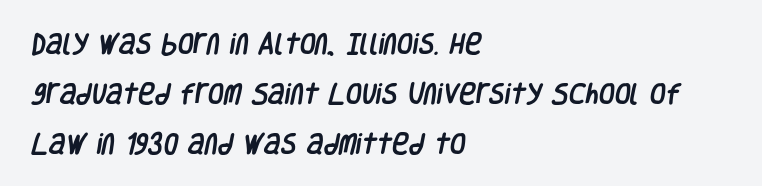
{"underline": "no", "align": "left", "line_spacing": "loose", "line_spacing_ratio": 2.17, "letter_spacing": "normal", "letter_spacing_em": 0.0, "glyph_px": 23}
